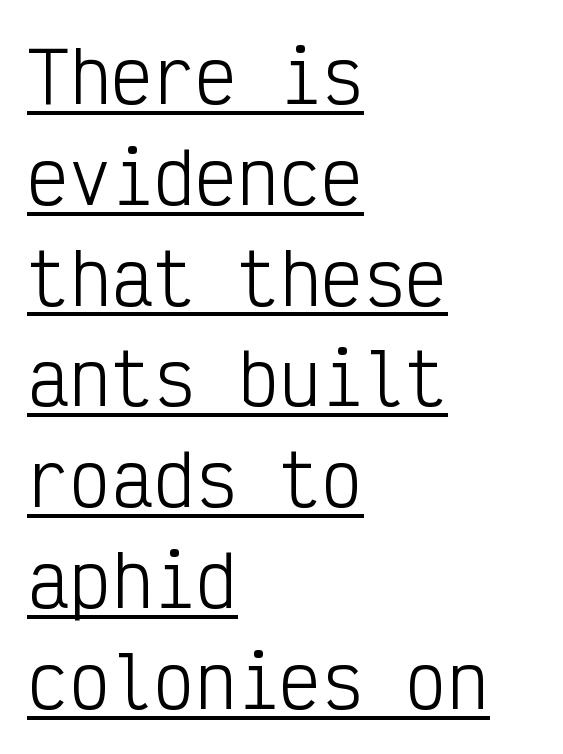
Q: Is the text bold? A: No.
Q: Is the text italic (slanted)? A: No, it is upright.
Q: Is the typeface a serif or a sans-serif typeface? A: Sans-serif.
Q: Is the text underlined? A: Yes.
Q: How is the paragraph aligned? A: Left-aligned.
Q: Is the spacing between letters normal or unusually wide? A: Normal.
Q: Is the spacing between lines tight, normal or loose? A: Normal.
Q: Width (condensed, normal, or wide)? A: Condensed.
Q: Stroke contrast? A: Low.
Q: x-height? A: Medium.
Q: Monospaced? A: Yes.
